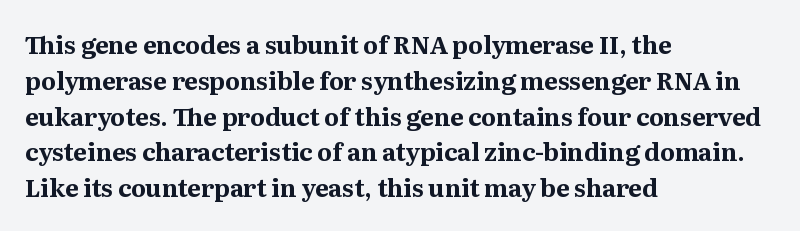
{"italic": "no", "bold": "yes", "underline": "no", "align": "left", "line_spacing": "normal", "line_spacing_ratio": 1.49, "letter_spacing": "normal", "letter_spacing_em": 0.0, "glyph_px": 24}
